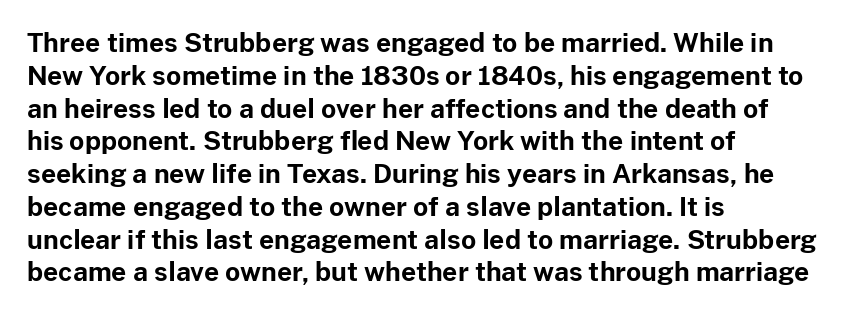
Q: Is the text bold? A: Yes.
Q: Is the text italic (slanted)? A: No, it is upright.
Q: Is the text underlined? A: No.
Q: How is the paragraph aligned? A: Left-aligned.
Q: Is the spacing between letters normal or unusually wide? A: Normal.
Q: Is the spacing between lines tight, normal or loose? A: Normal.
